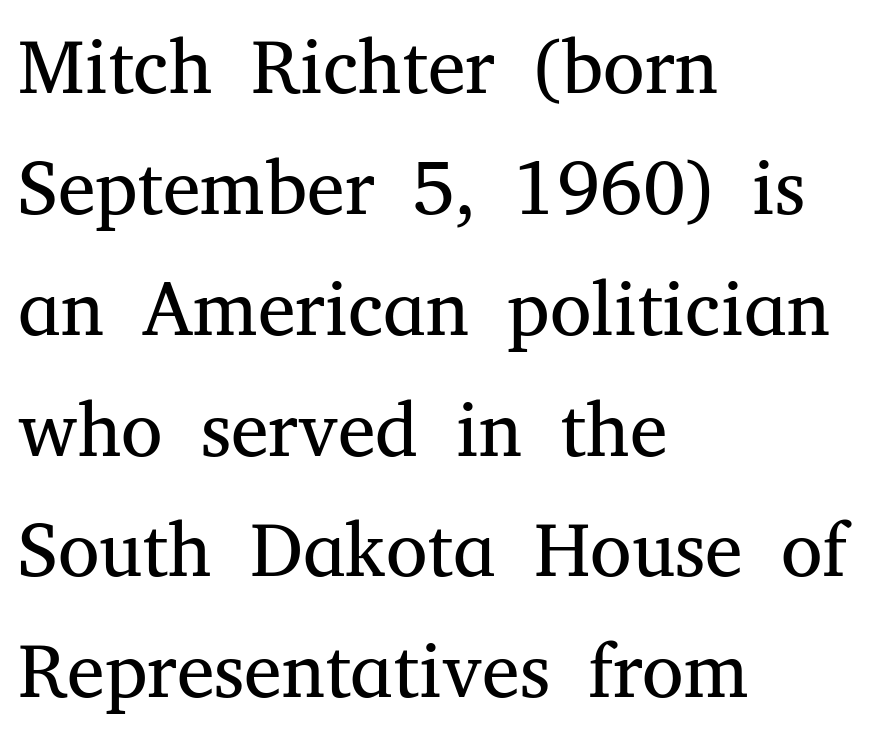
This reads as an unemphasized weight, regular at the heaviest. The letters sit at their default tracking, neither squeezed nor spread. Has an underline been added? It has not. A typesetter would call this proportional, since set widths differ per character. Serifs: yes, visible at the terminals of the letterforms. Rows of type keep a routine distance in the vertical direction.
